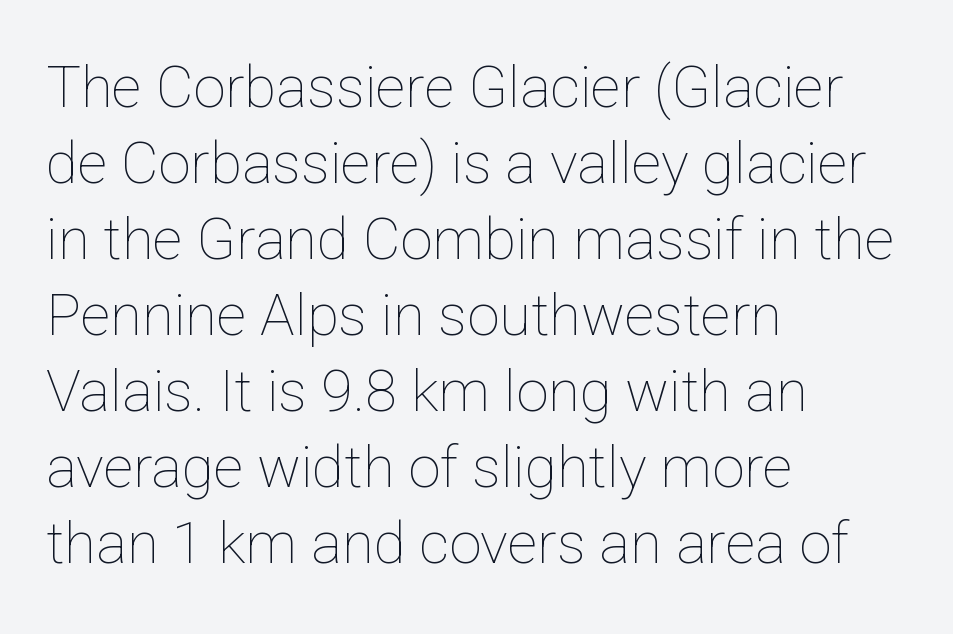
The image shows 58 px thin type, upright; set left-aligned, normal line spacing (1.31x), normal letter spacing, not underlined; low stroke contrast and a medium x-height.
